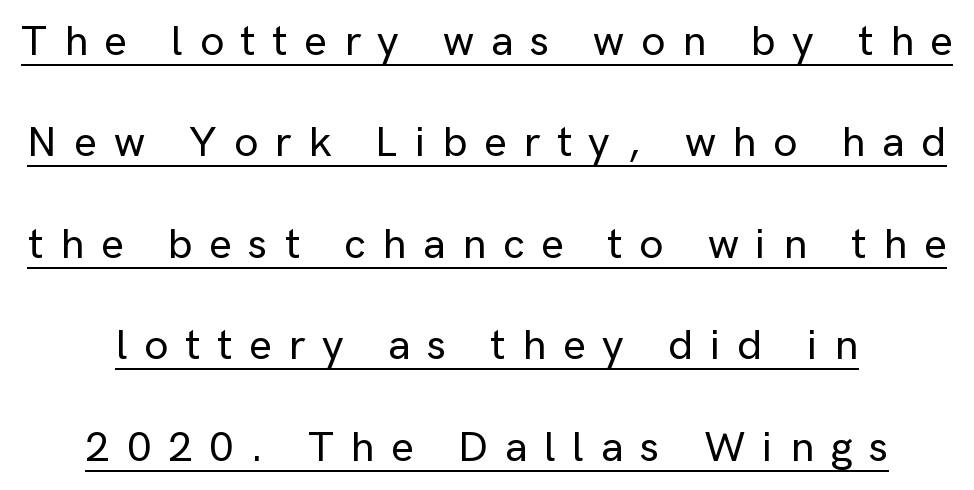
Summary of vertical rhythm: relaxed, with wide interline spacing. The characters display no serif detailing; their extremities are plain. Students, note that the glyphs here are deliberately spaced far apart. Ascenders rise straight up at ninety degrees. Looks like someone drew a line under every word here. Here the designer chose a conventional face with non-uniform glyph widths.
